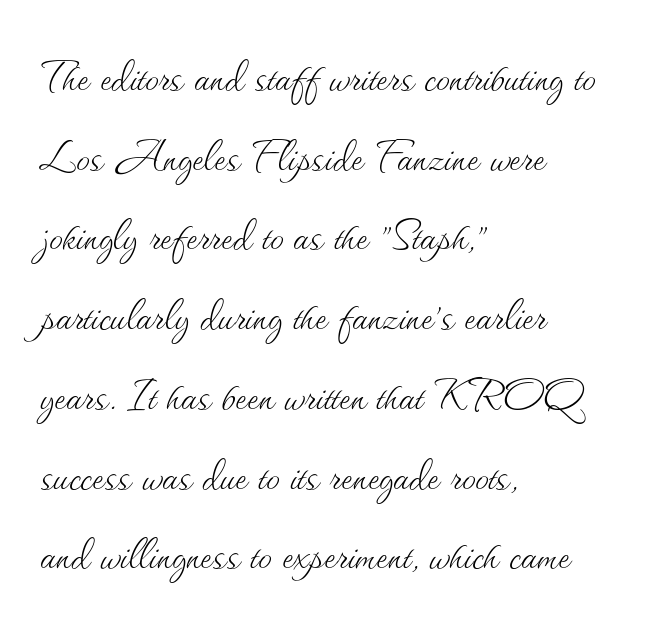
Each line starts at the same left margin while the right side varies. Tracking here is standard; glyphs follow each other at the usual distance. The face looks like a standard text weight, possibly lighter. The space between consecutive lines is moderate. Plain, unruled lines of type.
